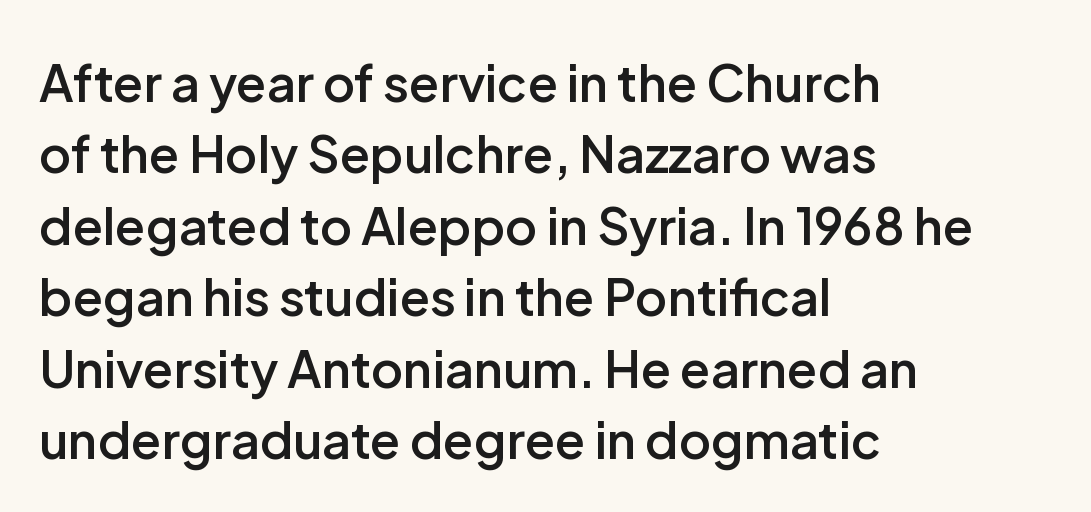
Nothing sits at the stroke ends, so this counts as sans-serif. What stands out about the letter spacing? Nothing — it is the standard amount. Characters remain perfectly vertical along every line. The glyphs are unaccompanied by any horizontal stroke below them. Strokes here are thickened, but only to semibold level. Honestly, the row spacing looks completely unremarkable.
